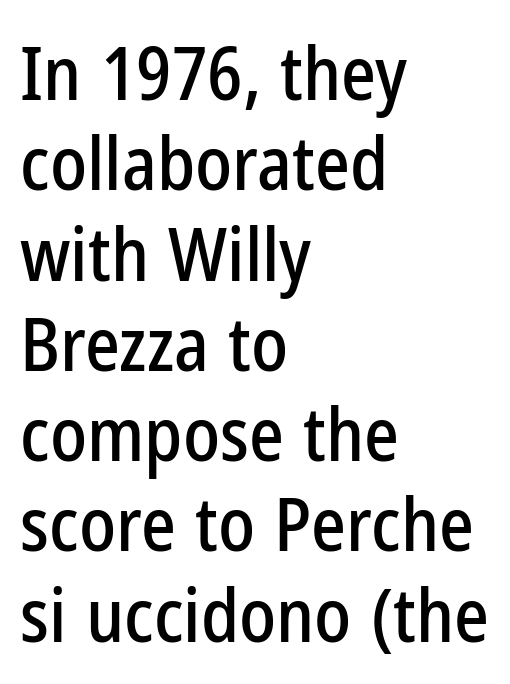
{"serif": "no", "italic": "no", "width": "condensed", "stroke_contrast": "low", "x_height": "medium", "monospaced": "no", "underline": "no", "align": "left", "line_spacing_ratio": 1.22, "letter_spacing": "normal", "letter_spacing_em": 0.0, "glyph_px": 74}
